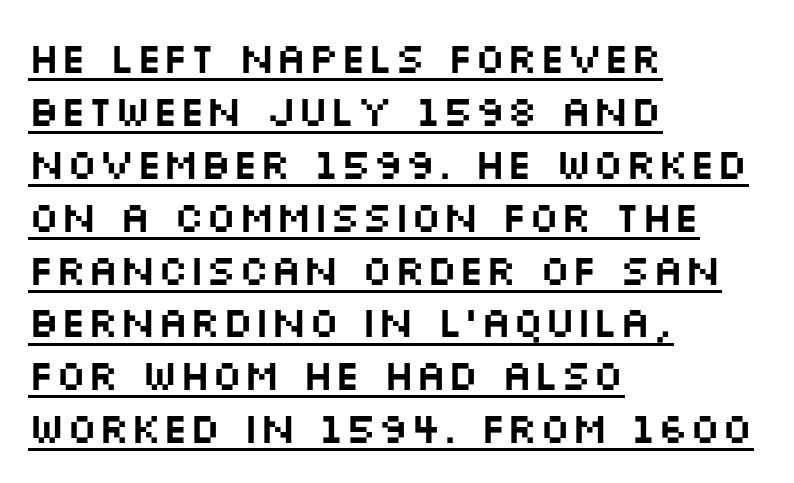
Q: Is the text italic (slanted)? A: No, it is upright.
Q: Is the typeface a serif or a sans-serif typeface? A: Sans-serif.
Q: Is the text underlined? A: Yes.
Q: How is the paragraph aligned? A: Left-aligned.
Q: Is the spacing between letters normal or unusually wide? A: Normal.
Q: Width (condensed, normal, or wide)? A: Wide.
Q: Stroke contrast? A: Medium.
Q: x-height? A: Large.
Q: Monospaced? A: No.
